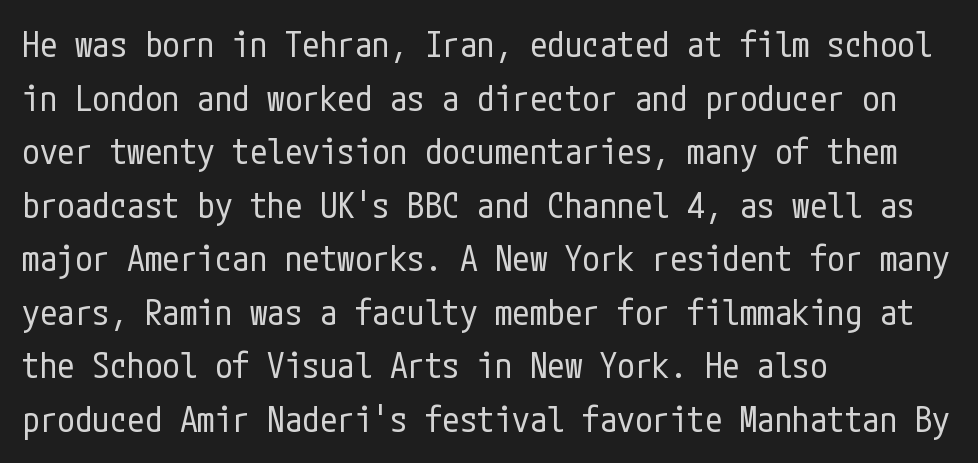
{"serif": "no", "italic": "no", "bold": "no", "weight": "regular", "width": "condensed", "stroke_contrast": "low", "x_height": "medium", "underline": "no", "align": "left", "line_spacing": "normal", "line_spacing_ratio": 1.53, "letter_spacing": "normal", "letter_spacing_em": 0.0, "glyph_px": 35}
